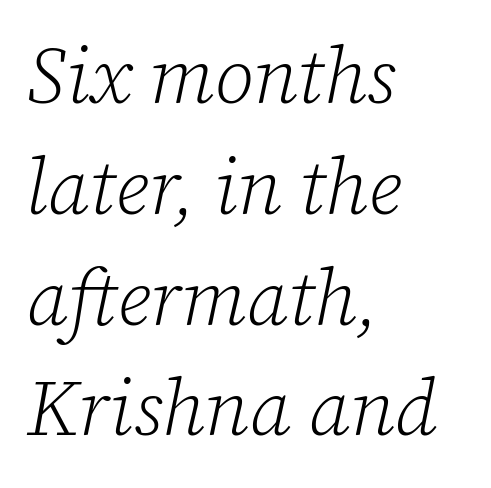
The image shows 78 px light serif type, italic (leaning right); set left-aligned, normal line spacing (1.42x), normal letter spacing, not underlined; low stroke contrast and a medium x-height.
